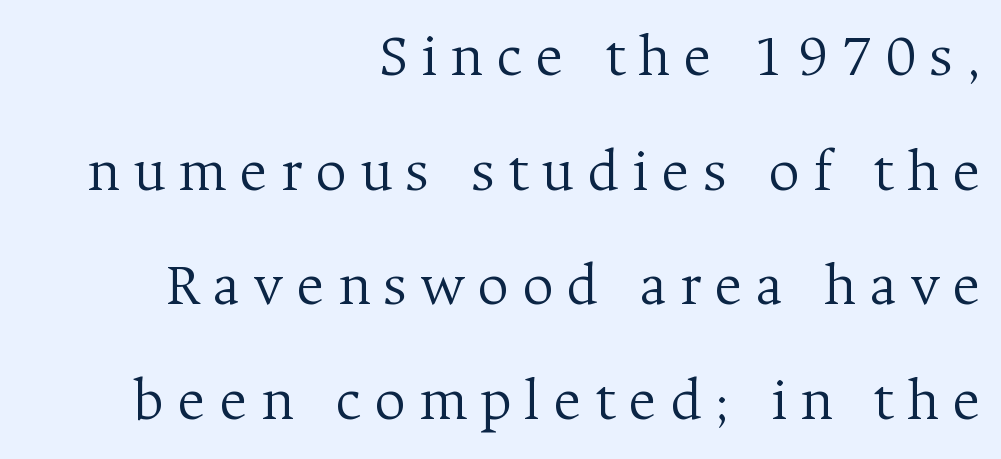
{"serif": "yes", "italic": "no", "bold": "no", "weight": "light", "width": "normal", "stroke_contrast": "medium", "x_height": "medium", "monospaced": "no", "underline": "no", "align": "right", "line_spacing_ratio": 1.88, "letter_spacing": "wide", "letter_spacing_em": 0.21, "glyph_px": 61}
